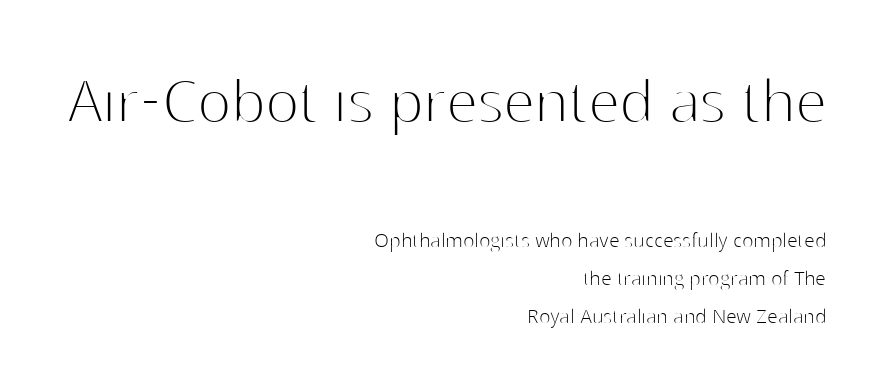
The image shows 71 px thin sans-serif type, upright; set right-aligned, normal line spacing (1.58x), normal letter spacing, not underlined; the first (top) block is 2.96x larger; high stroke contrast and a medium x-height.
